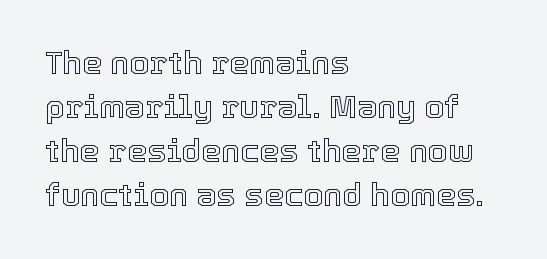
{"italic": "no", "width": "normal", "x_height": "medium", "monospaced": "no", "underline": "no", "align": "left", "line_spacing": "normal", "line_spacing_ratio": 1.38, "letter_spacing": "normal", "letter_spacing_em": 0.0, "glyph_px": 32}
